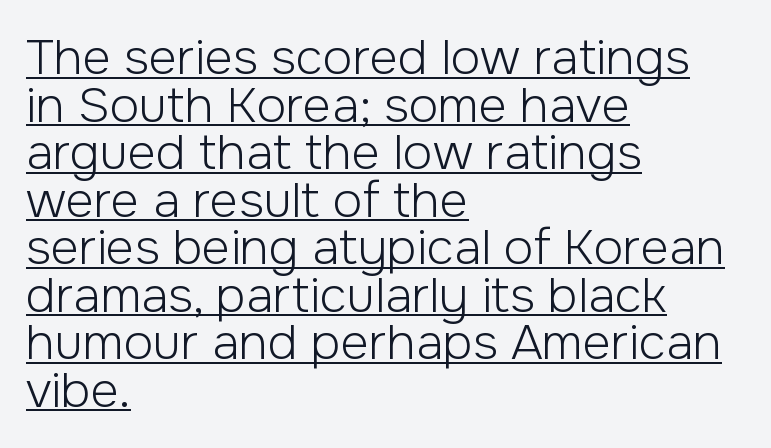
Q: Is the text bold? A: No.
Q: Is the text italic (slanted)? A: No, it is upright.
Q: Is the typeface a serif or a sans-serif typeface? A: Sans-serif.
Q: Is the text underlined? A: Yes.
Q: How is the paragraph aligned? A: Left-aligned.
Q: Is the spacing between letters normal or unusually wide? A: Normal.
Q: Is the spacing between lines tight, normal or loose? A: Tight.
Q: Width (condensed, normal, or wide)? A: Normal.
Q: Stroke contrast? A: Low.
Q: x-height? A: Medium.
Q: Monospaced? A: No.
